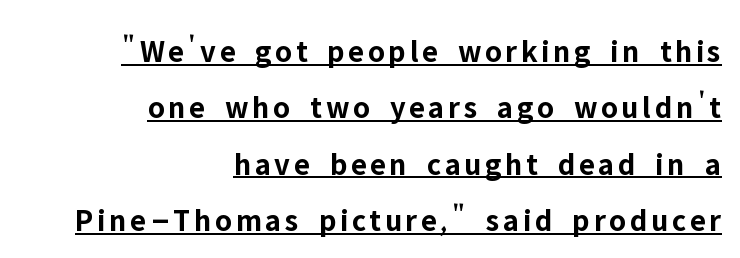
The image shows 32 px bold sans-serif type, upright; set right-aligned, line spacing 1.76x, underlined; low stroke contrast and a medium x-height.
